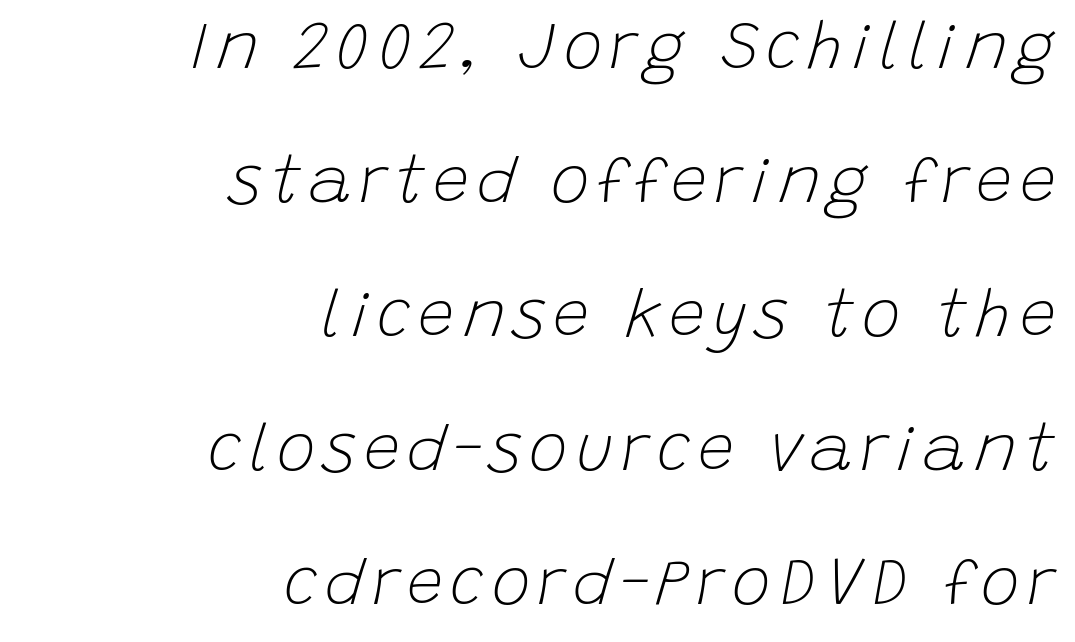
{"italic": "yes", "lean": "right", "slant_degrees": 15, "bold": "no", "weight": "light", "width": "normal", "stroke_contrast": "low", "x_height": "large", "monospaced": "no", "underline": "no", "align": "right", "line_spacing": "loose", "line_spacing_ratio": 2.06, "glyph_px": 65}
